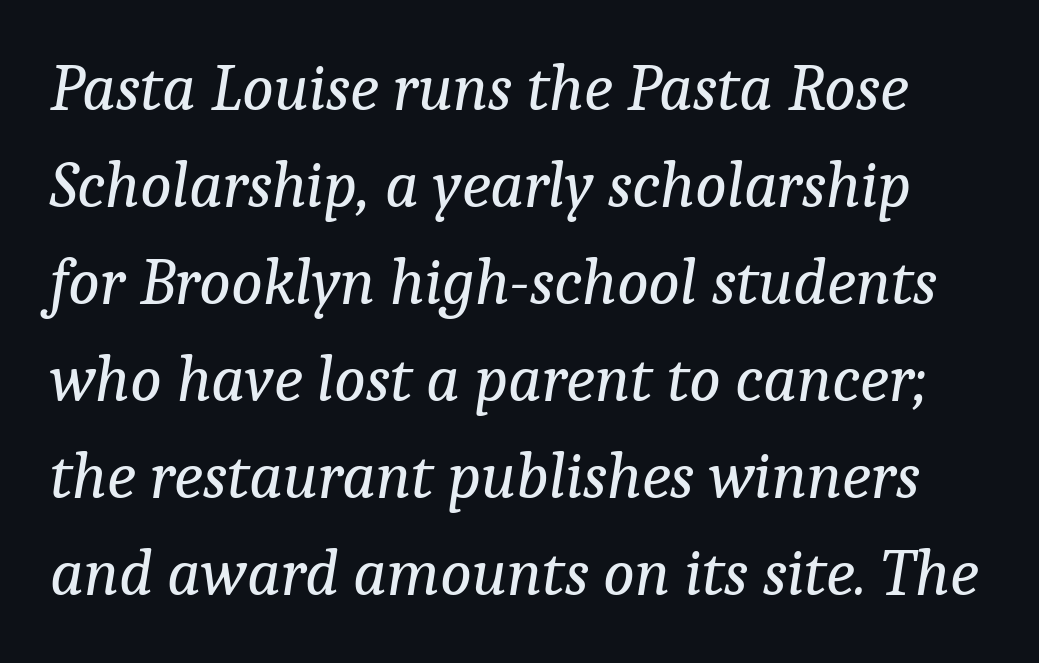
Q: Is the text bold? A: No.
Q: Is the text italic (slanted)? A: Yes, it leans right by about 9 degrees.
Q: Is the typeface a serif or a sans-serif typeface? A: Serif.
Q: Is the text underlined? A: No.
Q: Is the spacing between letters normal or unusually wide? A: Normal.
Q: Is the spacing between lines tight, normal or loose? A: Normal.
Q: Width (condensed, normal, or wide)? A: Normal.
Q: Stroke contrast? A: Low.
Q: x-height? A: Medium.
Q: Monospaced? A: No.
